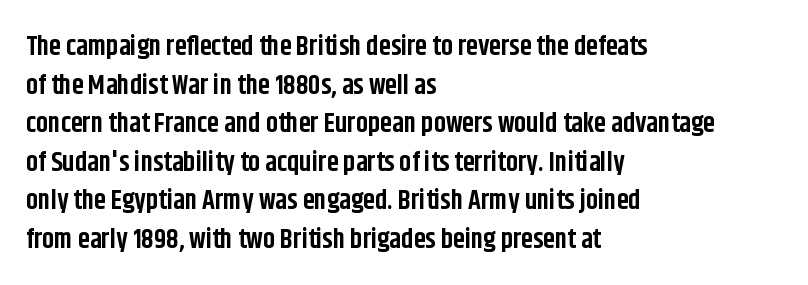
{"italic": "no", "bold": "yes", "underline": "no", "align": "left", "line_spacing": "normal", "line_spacing_ratio": 1.43, "letter_spacing": "normal", "letter_spacing_em": 0.0, "glyph_px": 27}
